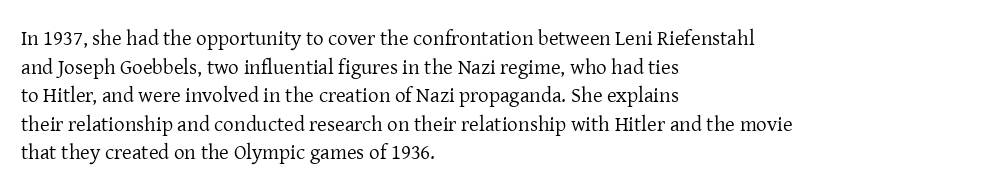
Q: Is the text bold? A: No.
Q: Is the text italic (slanted)? A: No, it is upright.
Q: Is the text underlined? A: No.
Q: How is the paragraph aligned? A: Left-aligned.
Q: Is the spacing between letters normal or unusually wide? A: Normal.
Q: Is the spacing between lines tight, normal or loose? A: Normal.
